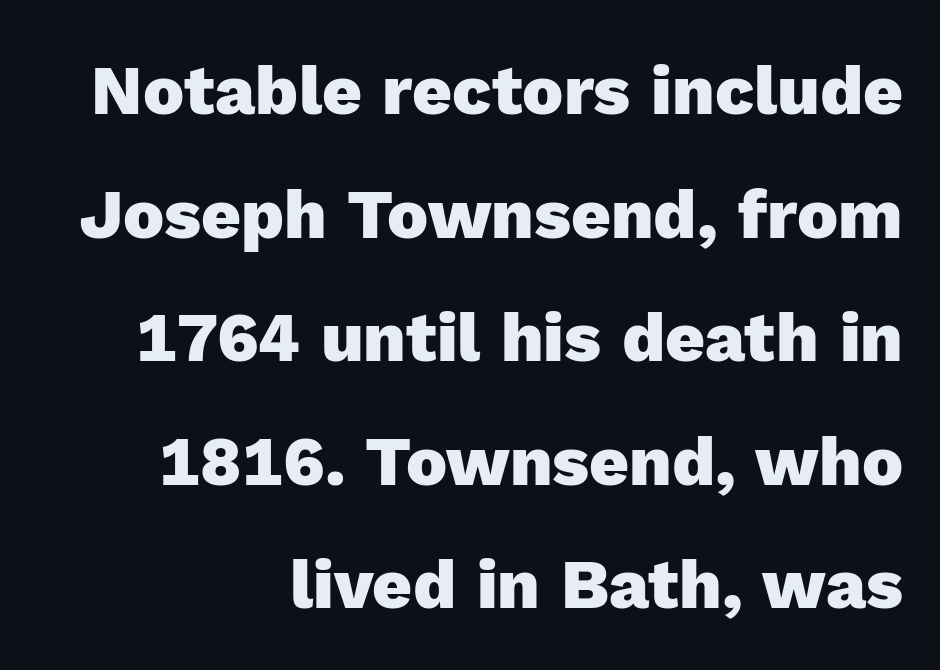
The image shows 69 px heavy sans-serif type, upright; set right-aligned, line spacing 1.79x, normal letter spacing, not underlined; a medium x-height.
